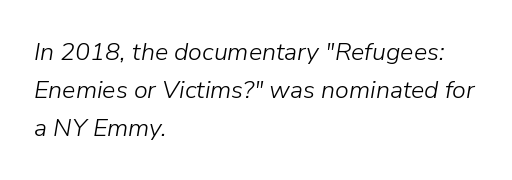
{"italic": "yes", "lean": "right", "slant_degrees": 9, "bold": "no", "underline": "no", "align": "left", "line_spacing": "normal", "line_spacing_ratio": 1.53, "letter_spacing": "normal", "letter_spacing_em": 0.0, "glyph_px": 25}
